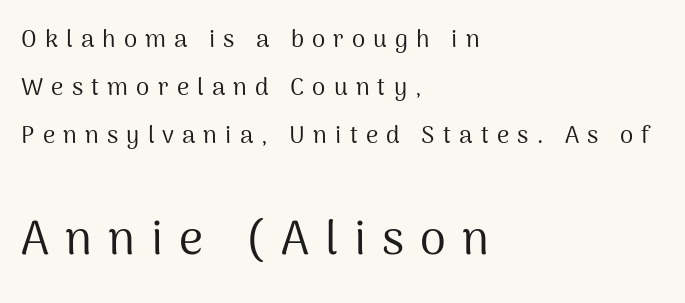
The image shows 47 px regular-weight sans-serif type, upright; set left-aligned, loose line spacing (2.01x), unusually wide letter spacing (+0.34 em), not underlined; the second (bottom) block is 1.96x larger; medium stroke contrast and a medium x-height.
